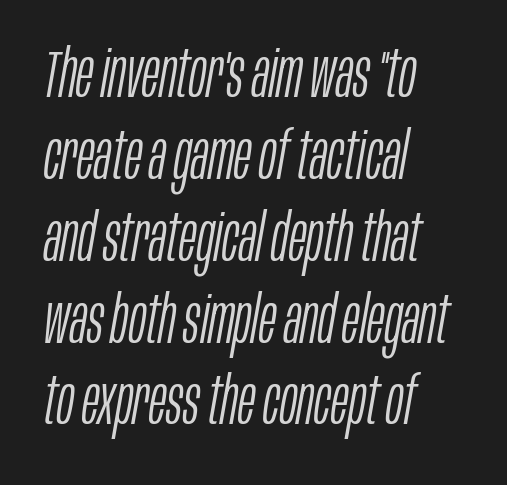
The image shows 66 px light, condensed type, italic (leaning right); set left-aligned, line spacing 1.24x, normal letter spacing, not underlined; low stroke contrast and a large x-height.
